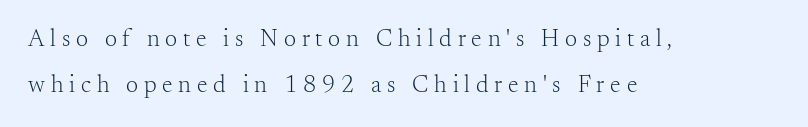
{"italic": "no", "bold": "no", "underline": "no", "align": "left", "line_spacing": "loose", "line_spacing_ratio": 1.91, "letter_spacing": "wide", "letter_spacing_em": 0.24, "glyph_px": 24}
